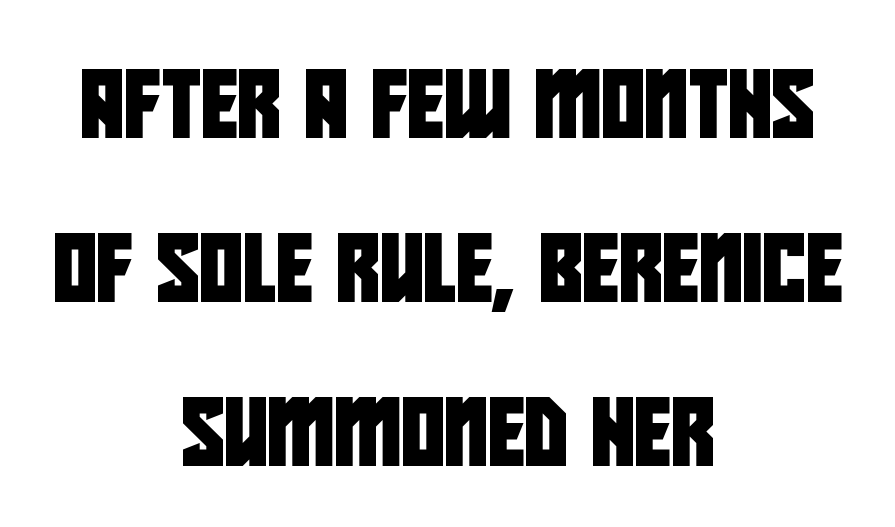
Q: Is the typeface a serif or a sans-serif typeface? A: Sans-serif.
Q: Is the text underlined? A: No.
Q: How is the paragraph aligned? A: Centered.
Q: Is the spacing between letters normal or unusually wide? A: Normal.
Q: Is the spacing between lines tight, normal or loose? A: Loose.
Q: Width (condensed, normal, or wide)? A: Condensed.
Q: Stroke contrast? A: Low.
Q: x-height? A: Large.
Q: Monospaced? A: No.
